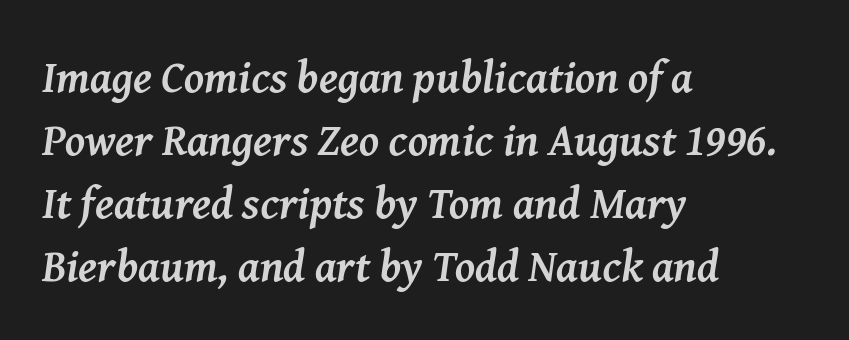
The image shows 45 px semibold serif type, italic (leaning right); set left-aligned, normal line spacing (1.4x), normal letter spacing, not underlined; medium stroke contrast and a medium x-height.
